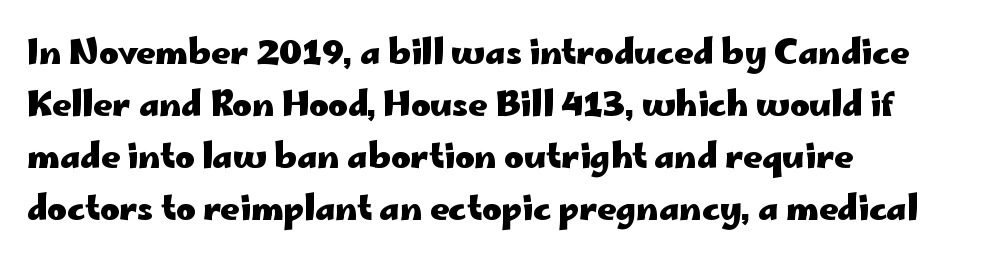
The image shows 33 px heavy, wide sans-serif type, upright; set left-aligned, normal line spacing (1.58x), normal letter spacing, not underlined; low stroke contrast and a small x-height.
